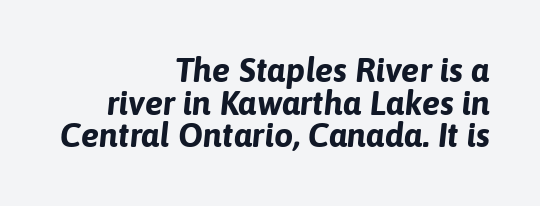
Q: Is the text bold? A: Yes.
Q: Is the text italic (slanted)? A: Yes, it leans right by about 6 degrees.
Q: Is the text underlined? A: No.
Q: How is the paragraph aligned? A: Right-aligned.
Q: Is the spacing between letters normal or unusually wide? A: Normal.
Q: Is the spacing between lines tight, normal or loose? A: Tight.
Q: Width (condensed, normal, or wide)? A: Normal.
Q: Stroke contrast? A: Low.
Q: x-height? A: Medium.
Q: Monospaced? A: No.
